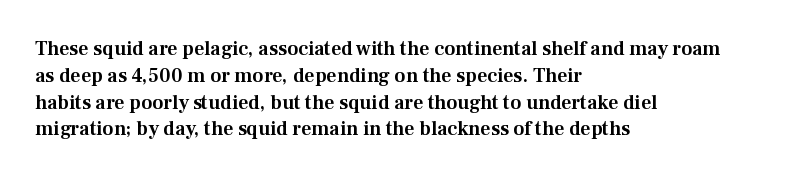
The vertical gap from one line to the next is medium. The letters sit at their default tracking, neither squeezed nor spread. A student would call this left alignment; a typographer would say flush left, rag right. Does the lettering tilt? It doesn't — this is upright.
